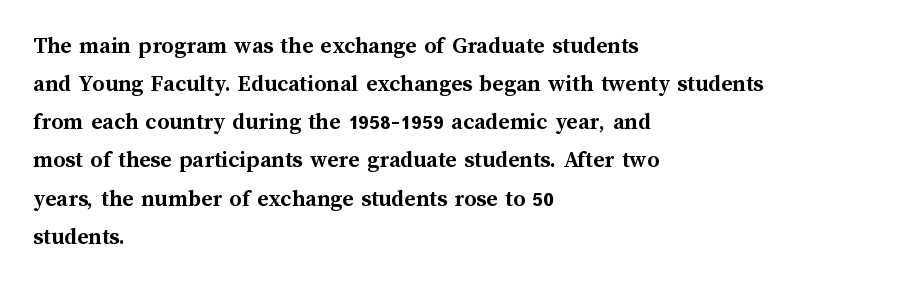
Any mark beneath the type? The region is blank. The letters stand upright; this is a roman face. The type is set solid horizontally, with unmodified tracking. Which margin do the lines hug? The left one — the right edge is uneven. The rendering uses a bold face; every stroke is thick and dark.
